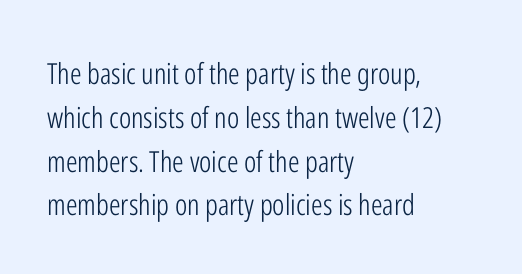
The weight tops out at a normal text grade. Look at the bottom of the vertical strokes: they stop flat, with no serifs. Honestly, the row spacing looks completely unremarkable. The passage shown has conventional tracking throughout.
